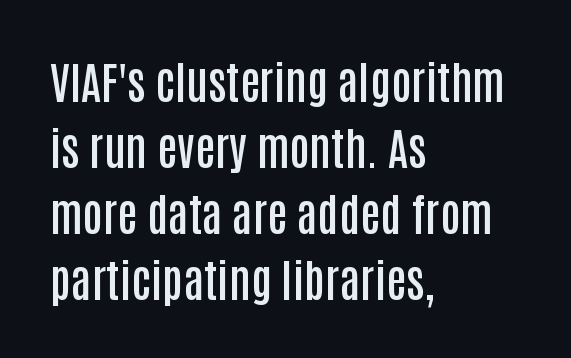
The image shows 45 px semibold, condensed sans-serif type, upright; set left-aligned, normal line spacing (1.47x), normal letter spacing, not underlined; low stroke contrast and a large x-height.
